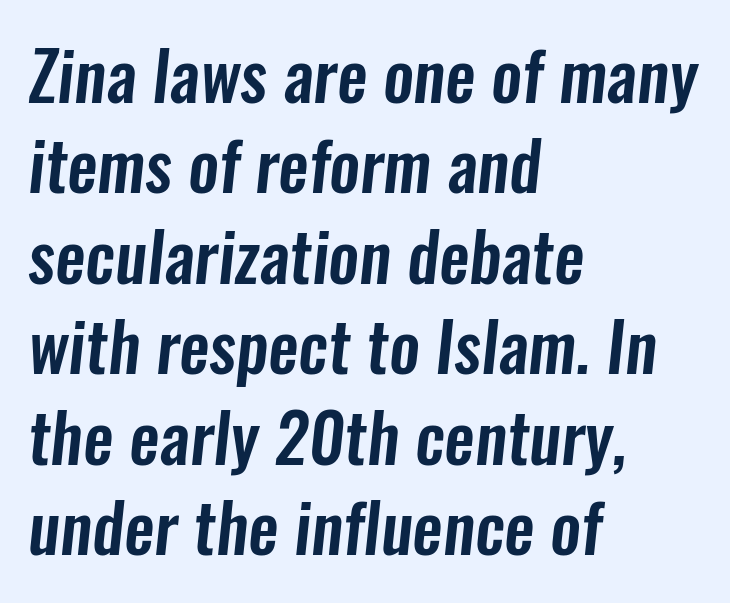
Q: Is the typeface a serif or a sans-serif typeface? A: Sans-serif.
Q: Is the text underlined? A: No.
Q: How is the paragraph aligned? A: Left-aligned.
Q: Is the spacing between letters normal or unusually wide? A: Normal.
Q: Is the spacing between lines tight, normal or loose? A: Normal.
Q: Width (condensed, normal, or wide)? A: Condensed.
Q: Stroke contrast? A: Low.
Q: x-height? A: Medium.
Q: Monospaced? A: No.
